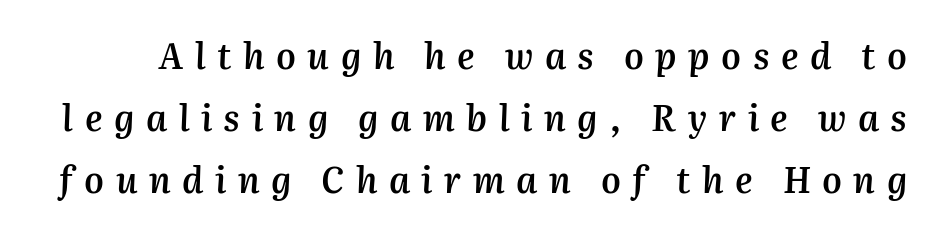
Students, this is semibold: more ink than regular, less than bold. If you drew a line through each stem, it would be angled. Someone cranked the tracking dial way up on this one. The zone under the glyphs is completely vacant. The passage shown is typed in a proportional face where columns would drift.
